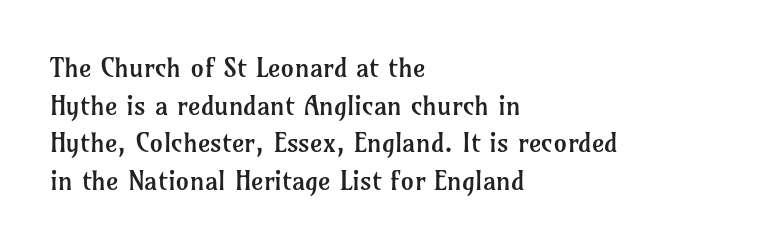
Q: Is the text bold? A: No.
Q: Is the text italic (slanted)? A: No, it is upright.
Q: Is the text underlined? A: No.
Q: How is the paragraph aligned? A: Left-aligned.
Q: Is the spacing between letters normal or unusually wide? A: Normal.
Q: Is the spacing between lines tight, normal or loose? A: Normal.
